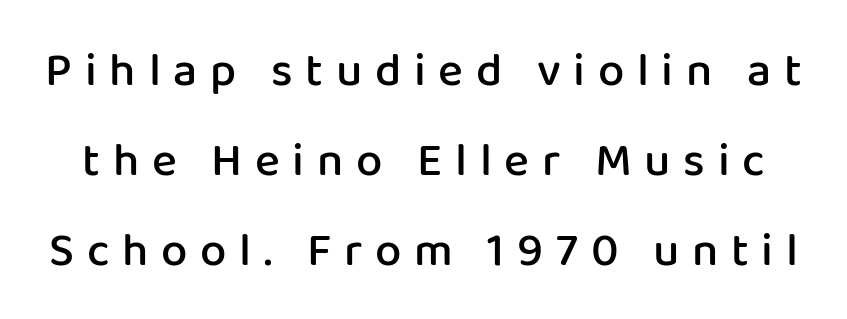
Q: Is the text bold? A: Semi-bold.
Q: Is the text italic (slanted)? A: No, it is upright.
Q: Is the typeface a serif or a sans-serif typeface? A: Sans-serif.
Q: Is the text underlined? A: No.
Q: Is the spacing between letters normal or unusually wide? A: Unusually wide.
Q: Is the spacing between lines tight, normal or loose? A: Loose.
Q: Width (condensed, normal, or wide)? A: Normal.
Q: Stroke contrast? A: Low.
Q: x-height? A: Medium.
Q: Monospaced? A: No.
